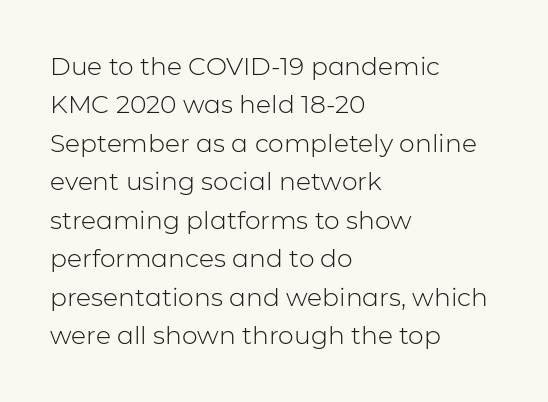
{"italic": "no", "bold": "no", "underline": "no", "align": "left", "line_spacing": "normal", "line_spacing_ratio": 1.54, "letter_spacing": "normal", "letter_spacing_em": 0.0, "glyph_px": 25}
